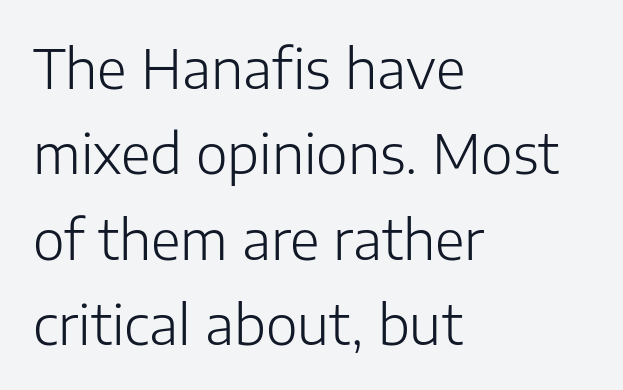
Counters stay open thanks to moderate or lighter strokes. In terms of posture, this sample is upright. Glyph-to-glyph distance matches everyday printed text. This sample has the flowing, uneven cadence of proportional lettering.
